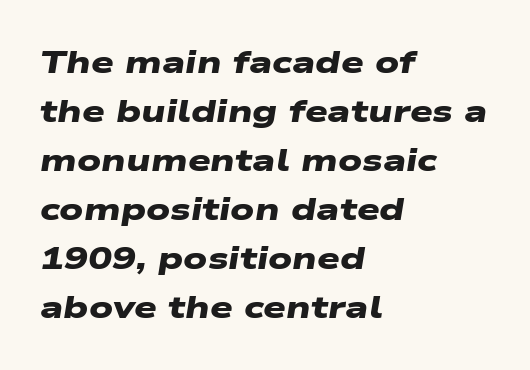
This rendering features lettering with no underline. Every row of glyphs begins at an identical x-position on the left. Varying glyph widths throughout — classic text-font behaviour. What kind of face is this? One without serifs — a sans. The line texture is even and compact thanks to regular tracking. Summary of vertical rhythm: regular, with standard interline spacing.
